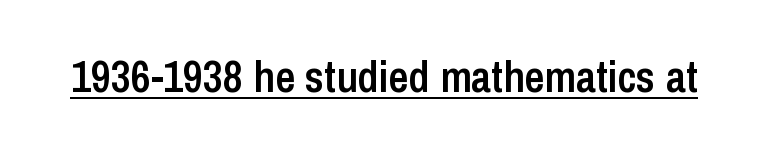
Emphasis is given by a line drawn under the lettering. Caption: semibold face, moderately heavy strokes. The rendering uses natural spacing where letterforms have individual widths. Does the lettering tilt? It doesn't — this is upright. The typeface chosen for these lines omits serifs. Words appear dense and cohesive because spacing is normal.
